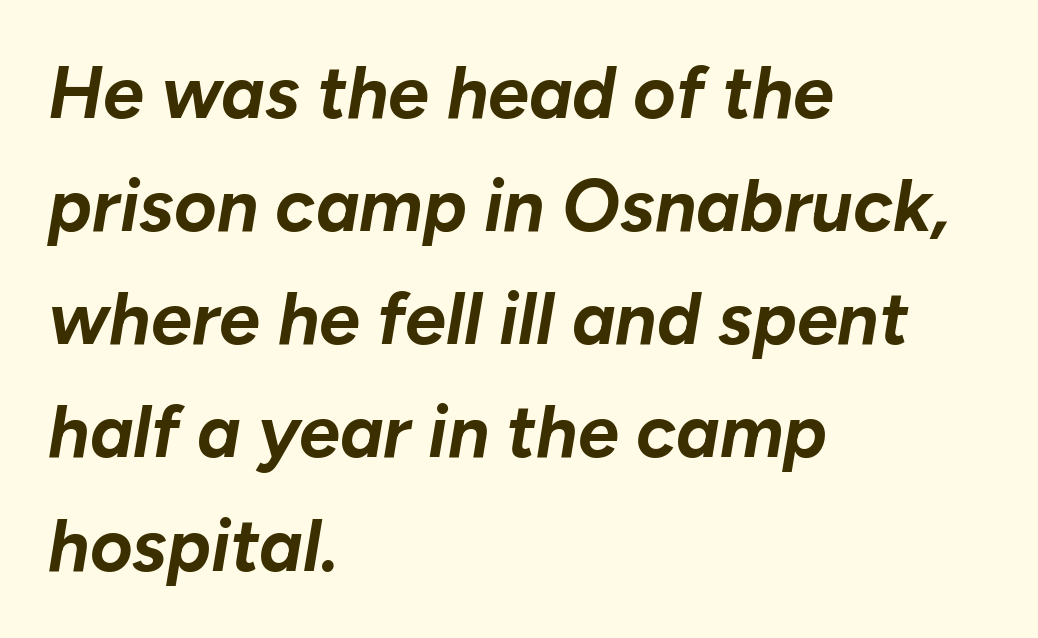
The line-height multiplier appears to be the usual default. The text block is weighted toward the left margin, trailing off unevenly rightward. In terms of weight, the rendering is a true, heavy bold. In terms of posture, this sample is oblique.
